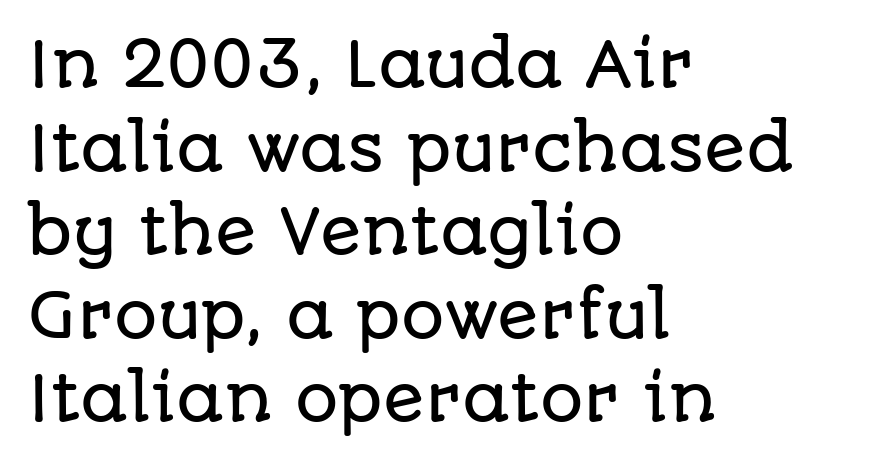
{"serif": "no", "italic": "no", "width": "normal", "stroke_contrast": "low", "x_height": "large", "monospaced": "no", "underline": "no", "align": "left", "line_spacing": "normal", "line_spacing_ratio": 1.37, "letter_spacing": "normal", "letter_spacing_em": 0.0, "glyph_px": 61}
